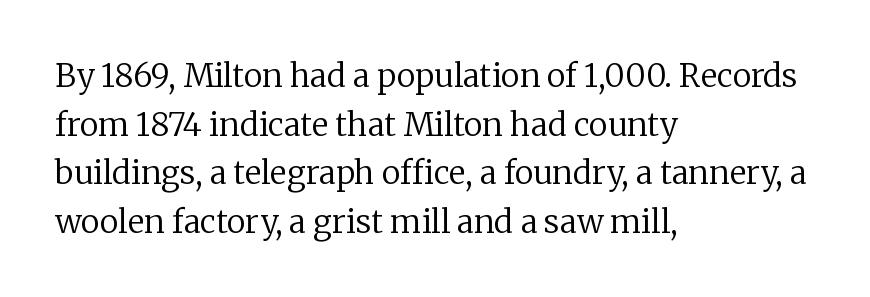
Nobody touched the tracking dial on this one. Does the type have serifs? Yes, each stem ends in a small foot. This sample has the flowing, uneven cadence of proportional lettering. Glance below the letters and you will spot only blank space. Reading down the block, your eye returns to a fixed left position each line.
